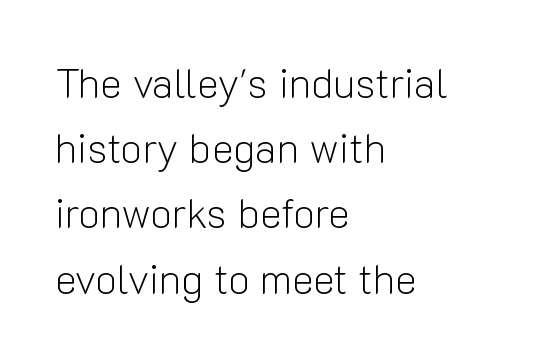
The type sits square on the baseline with zero lean. The glyphs are unaccompanied by any horizontal stroke below them. The weight tops out at a normal text grade. Visually the block forms a straight wall on the left and a jagged coastline on the right. A typesetter would call this zero additional tracking.
